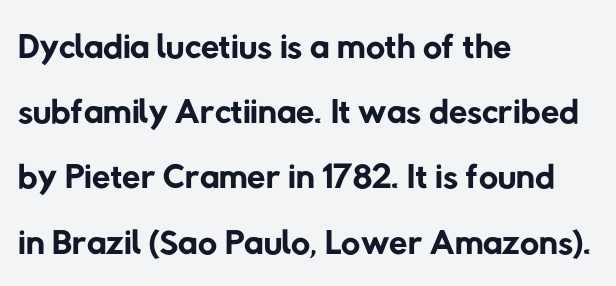
The image shows 53 px regular-weight sans-serif type; set left-aligned, line spacing 1.23x, normal letter spacing, not underlined; low stroke contrast and a medium x-height.
